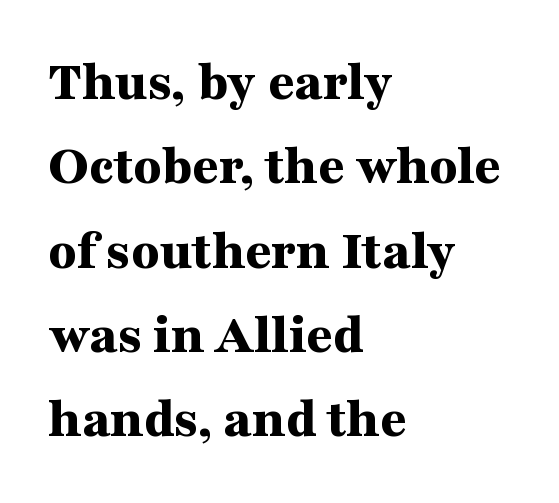
The image shows 57 px bold, wide serif type, upright; set left-aligned, normal line spacing (1.48x), normal letter spacing, not underlined; medium stroke contrast and a medium x-height.
